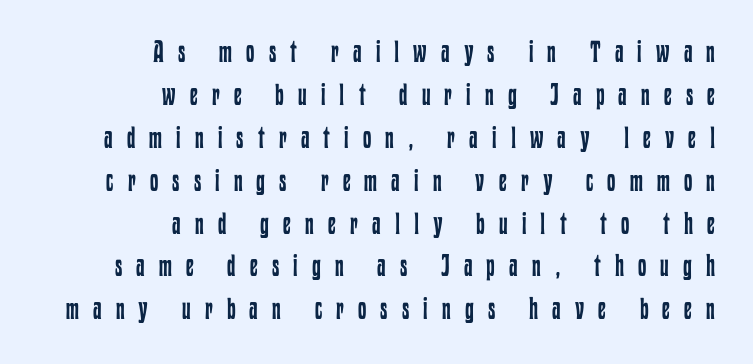
{"italic": "no", "bold": "no", "weight": "regular", "width": "condensed", "stroke_contrast": "low", "x_height": "medium", "monospaced": "no", "underline": "no", "align": "right", "line_spacing": "normal", "line_spacing_ratio": 1.43, "letter_spacing": "wide", "letter_spacing_em": 0.47, "glyph_px": 30}
